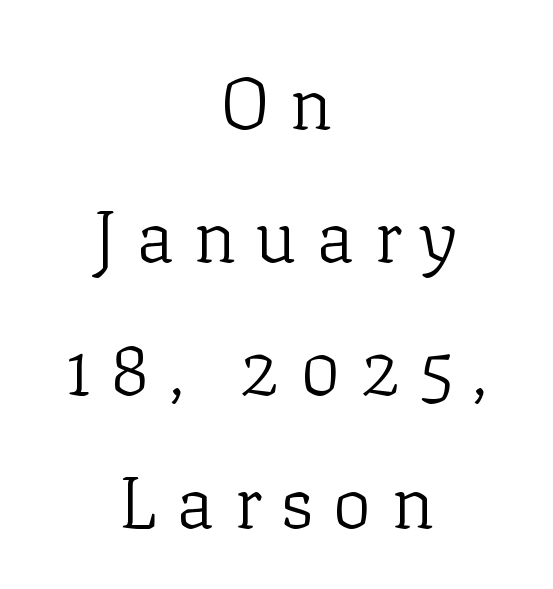
The image shows 73 px light serif type, upright; set centered, line spacing 1.82x, unusually wide letter spacing (+0.26 em), not underlined; low stroke contrast and a medium x-height.
